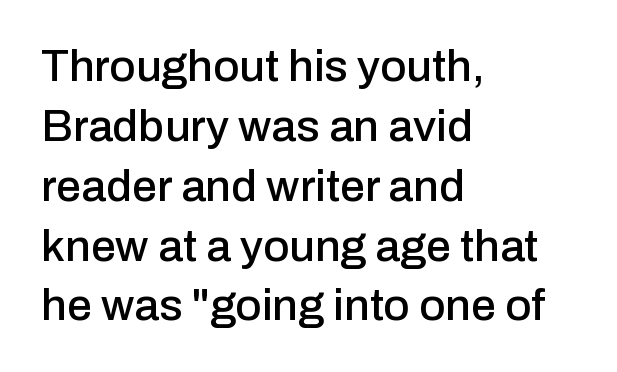
{"serif": "no", "italic": "no", "width": "normal", "stroke_contrast": "low", "x_height": "medium", "monospaced": "no", "underline": "no", "align": "left", "line_spacing": "normal", "line_spacing_ratio": 1.33, "letter_spacing": "normal", "letter_spacing_em": 0.0, "glyph_px": 45}
